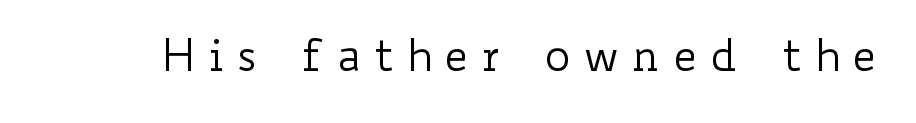
Italic? Not at all — the glyphs are vertical. The face used here is proportionally spaced, like ordinary book or web type. Underlining? Definitely not there. The horizontal fit of the characters is loose and conspicuously gappy.
